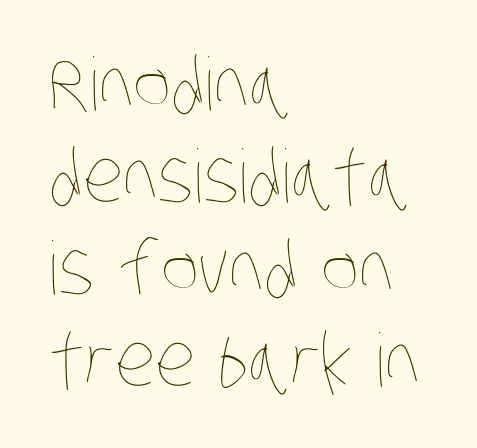
The image shows 73 px thin, condensed type; set left-aligned, normal line spacing (1.26x), normal letter spacing, not underlined; low stroke contrast and a large x-height.
